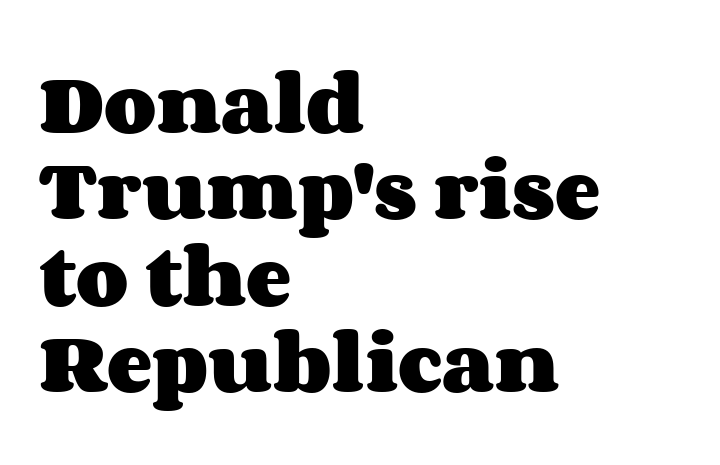
The image shows 68 px heavy, wide type, upright; set left-aligned, normal line spacing (1.27x), normal letter spacing, not underlined; medium stroke contrast and a large x-height.
